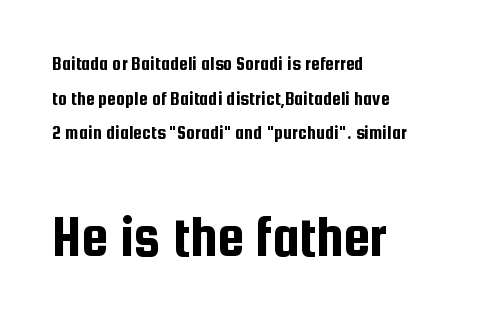
These two chunks differ in scale, with the bottom chunk taking the larger measure. The glyphs are unaccompanied by any horizontal stroke below them. Reading down the block, your eye returns to a fixed left position each line. Each letter keeps its own natural width here, so spacing adapts to shape. This is the regular roman posture of the typeface. Each word holds together tightly as a unit, with standard inter-letter gaps.
